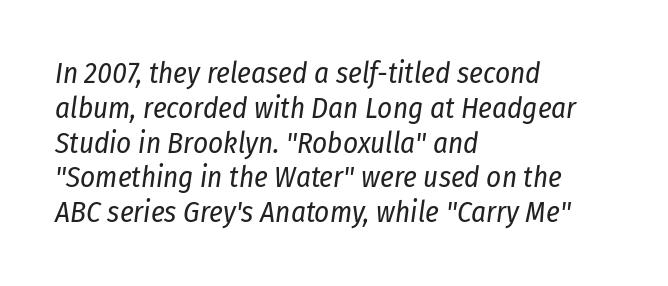
The image shows 29 px regular-weight, condensed type, italic (leaning right); set left-aligned, line spacing 1.2x, normal letter spacing, not underlined; low stroke contrast and a medium x-height.
